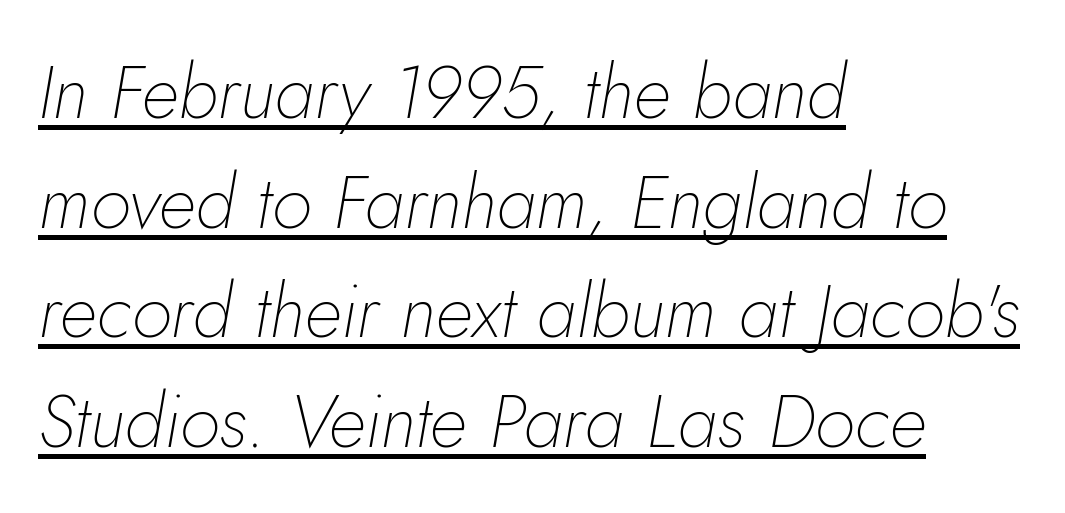
{"italic": "yes", "lean": "right", "slant_degrees": 5, "bold": "no", "weight": "thin", "width": "normal", "stroke_contrast": "low", "x_height": "small", "monospaced": "no", "underline": "yes", "align": "left", "line_spacing": "normal", "line_spacing_ratio": 1.48, "letter_spacing": "normal", "letter_spacing_em": 0.0, "glyph_px": 74}
